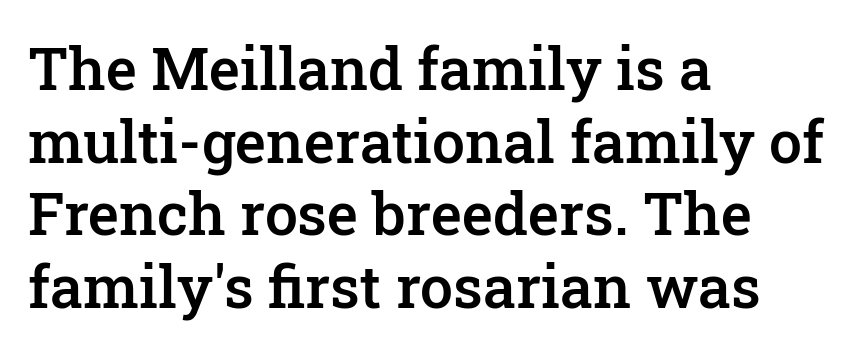
{"serif": "yes", "italic": "no", "bold": "semi", "weight": "semibold", "width": "normal", "stroke_contrast": "low", "x_height": "medium", "monospaced": "no", "underline": "no", "align": "left", "line_spacing_ratio": 1.23, "letter_spacing": "normal", "letter_spacing_em": 0.0, "glyph_px": 59}
